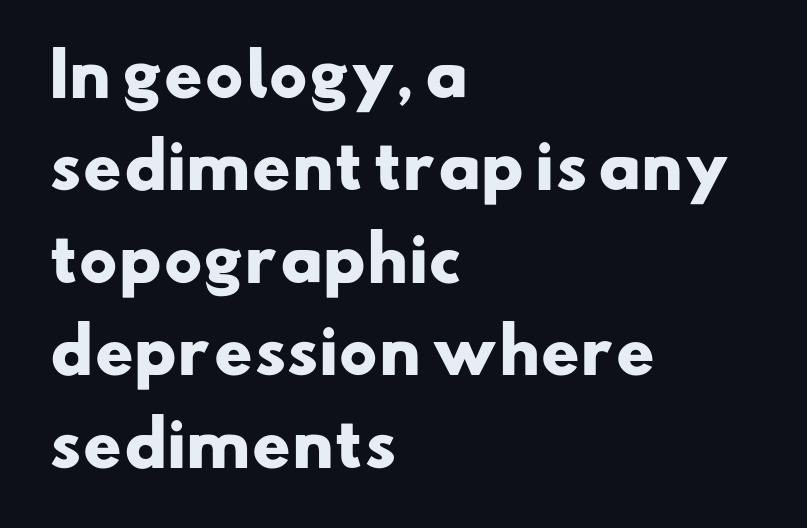
{"serif": "no", "bold": "yes", "weight": "heavy", "width": "wide", "stroke_contrast": "low", "x_height": "small", "monospaced": "no", "underline": "no", "align": "left", "line_spacing": "normal", "line_spacing_ratio": 1.54, "letter_spacing": "normal", "letter_spacing_em": 0.0, "glyph_px": 60}
